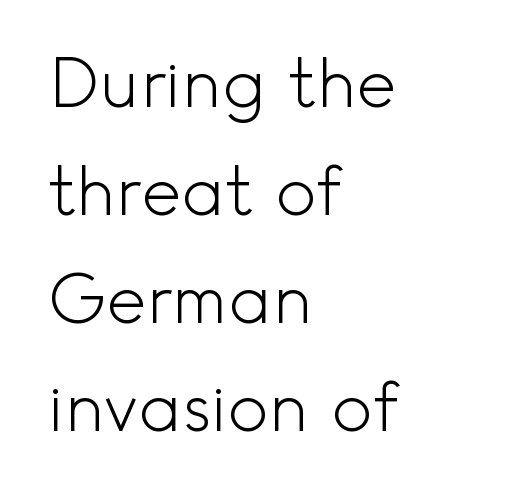
No feet cap the strokes, marking this as sans-serif type. The line texture is even and compact thanks to regular tracking. Type without underlining. You could not count columns in this text — the font is proportionally spaced.
